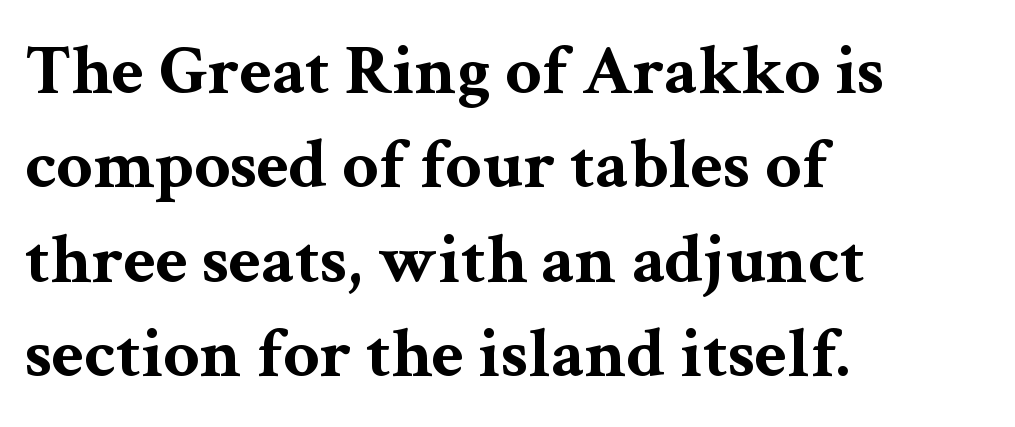
The image shows 71 px bold, wide serif type, upright; set left-aligned, normal line spacing (1.33x), normal letter spacing, not underlined; medium stroke contrast and a medium x-height.
